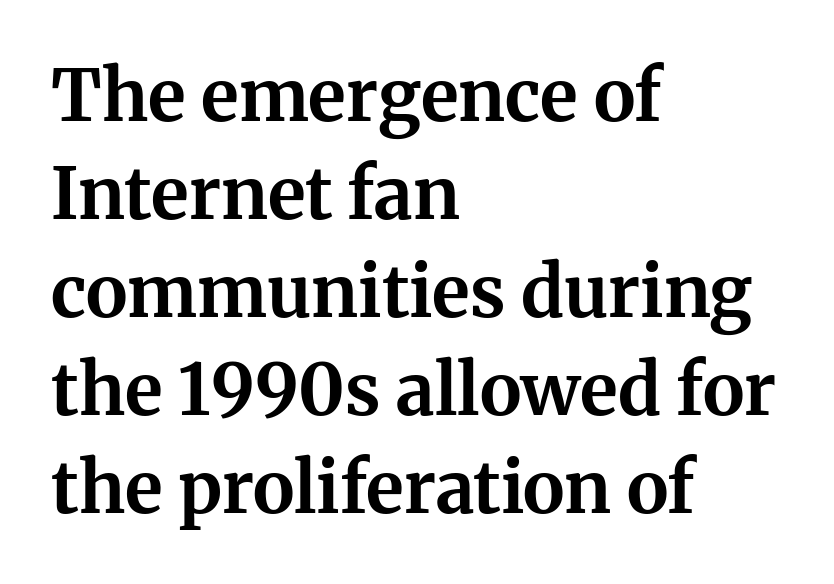
{"serif": "yes", "italic": "no", "bold": "yes", "weight": "bold", "width": "normal", "stroke_contrast": "medium", "x_height": "medium", "monospaced": "no", "underline": "no", "align": "left", "line_spacing": "normal", "line_spacing_ratio": 1.38, "letter_spacing": "normal", "letter_spacing_em": 0.0, "glyph_px": 71}
